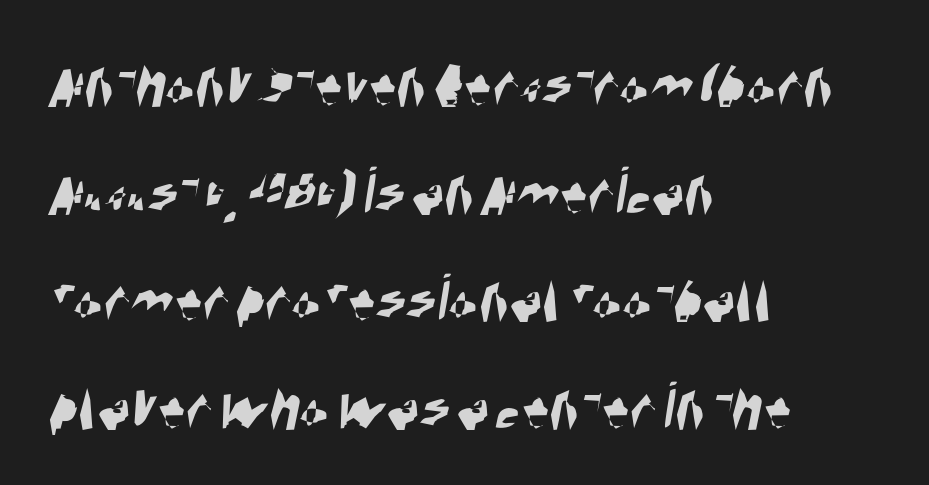
Q: Is the typeface a serif or a sans-serif typeface? A: Sans-serif.
Q: Is the text underlined? A: No.
Q: How is the paragraph aligned? A: Left-aligned.
Q: Is the spacing between letters normal or unusually wide? A: Normal.
Q: Is the spacing between lines tight, normal or loose? A: Normal.
Q: Width (condensed, normal, or wide)? A: Condensed.
Q: Stroke contrast? A: High.
Q: x-height? A: Large.
Q: Monospaced? A: No.
